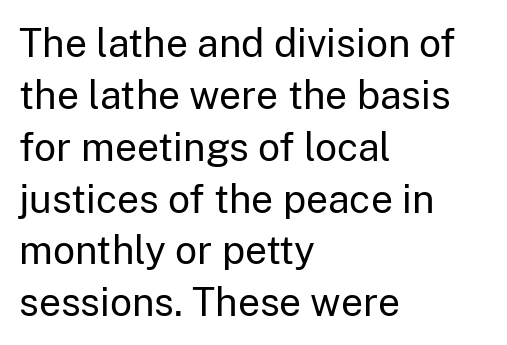
The image shows 39 px regular-weight sans-serif type, upright; set left-aligned, normal line spacing (1.33x), normal letter spacing, not underlined; low stroke contrast and a medium x-height.
